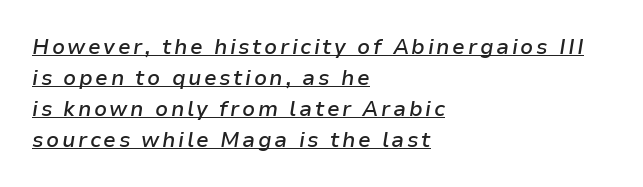
The image shows 21 px text type, italic (leaning right); set left-aligned, normal line spacing (1.47x), underlined.
